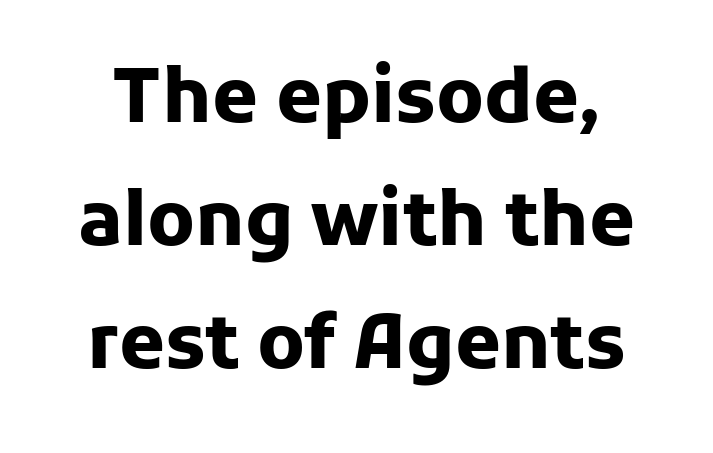
The image shows 74 px heavy sans-serif type, upright; set normal line spacing (1.66x), normal letter spacing, not underlined; low stroke contrast and a medium x-height.
